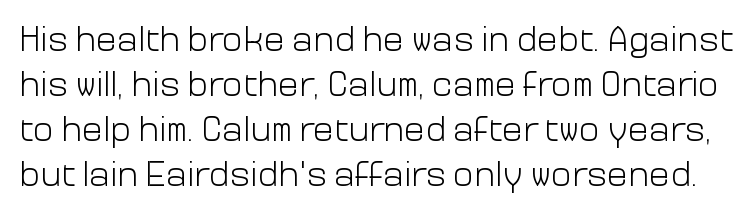
The image shows 35 px light sans-serif type, upright; set normal line spacing (1.29x), normal letter spacing, not underlined; low stroke contrast and a medium x-height.
